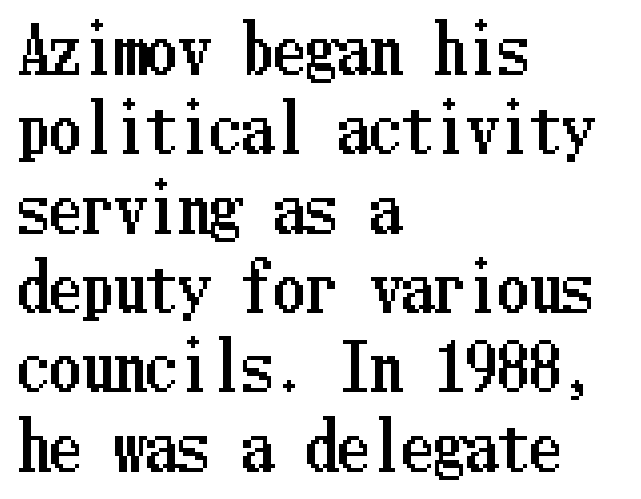
Q: Is the text italic (slanted)? A: No, it is upright.
Q: Is the text underlined? A: No.
Q: How is the paragraph aligned? A: Left-aligned.
Q: Is the spacing between letters normal or unusually wide? A: Normal.
Q: Width (condensed, normal, or wide)? A: Condensed.
Q: Stroke contrast? A: Low.
Q: x-height? A: Medium.
